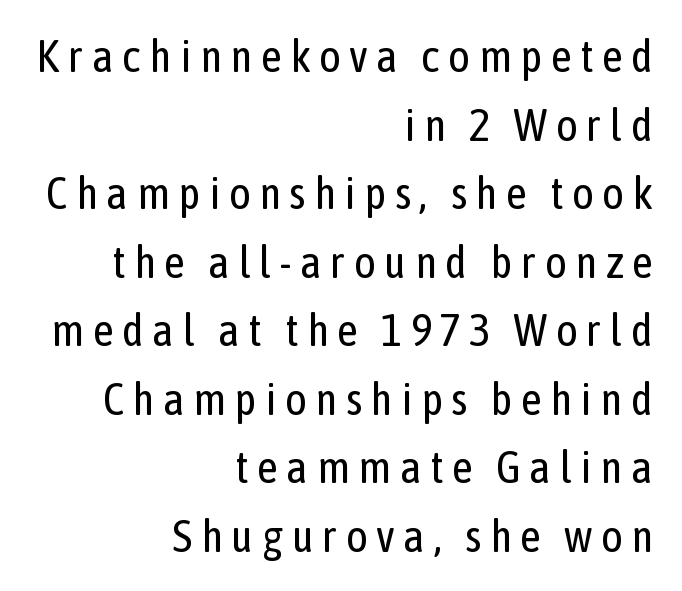
{"serif": "no", "italic": "no", "bold": "no", "weight": "regular", "width": "condensed", "stroke_contrast": "low", "x_height": "medium", "monospaced": "no", "underline": "no", "align": "right", "line_spacing": "normal", "line_spacing_ratio": 1.49, "glyph_px": 46}
